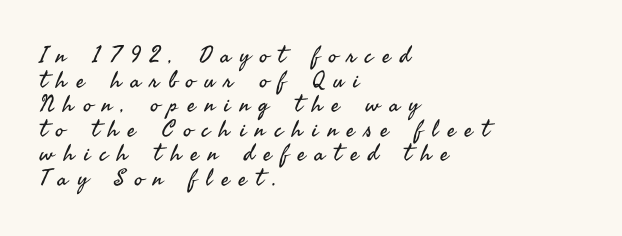
{"bold": "no", "underline": "no", "align": "left", "line_spacing": "tight", "line_spacing_ratio": 1.07, "letter_spacing": "wide", "letter_spacing_em": 0.42, "glyph_px": 23}
